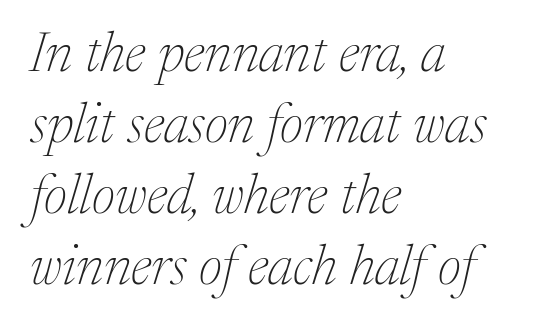
The image shows 55 px thin serif type, italic (leaning right); set left-aligned, normal line spacing (1.29x), normal letter spacing, not underlined; medium stroke contrast and a medium x-height.
